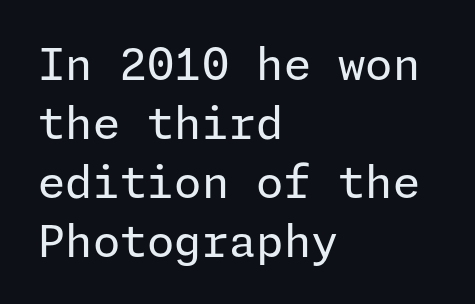
Q: Is the text bold? A: No.
Q: Is the text italic (slanted)? A: No, it is upright.
Q: Is the typeface a serif or a sans-serif typeface? A: Sans-serif.
Q: Is the text underlined? A: No.
Q: How is the paragraph aligned? A: Left-aligned.
Q: Is the spacing between letters normal or unusually wide? A: Normal.
Q: Is the spacing between lines tight, normal or loose? A: Normal.
Q: Width (condensed, normal, or wide)? A: Normal.
Q: Stroke contrast? A: Low.
Q: x-height? A: Medium.
